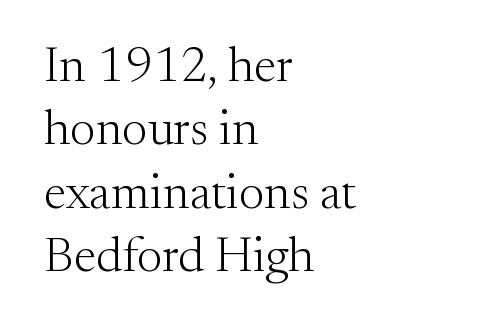
{"serif": "yes", "italic": "no", "bold": "no", "weight": "light", "width": "normal", "stroke_contrast": "medium", "x_height": "small", "monospaced": "no", "underline": "no", "align": "left", "line_spacing": "normal", "line_spacing_ratio": 1.27, "letter_spacing": "normal", "letter_spacing_em": 0.0, "glyph_px": 50}
